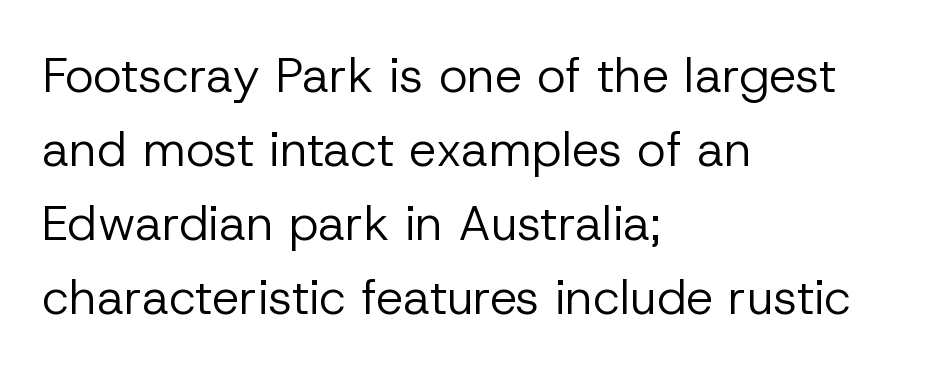
The image shows 49 px regular-weight sans-serif type, upright; set left-aligned, normal line spacing (1.51x), normal letter spacing, not underlined; low stroke contrast and a medium x-height.
